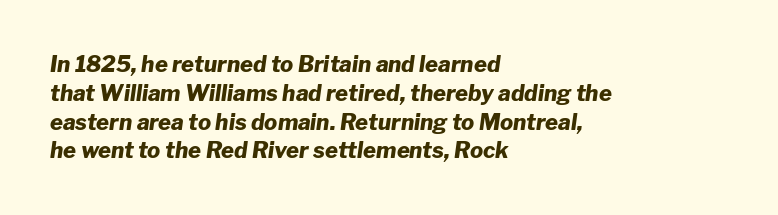
The image shows 22 px bold type, italic (leaning right); set left-aligned, normal line spacing (1.31x), normal letter spacing, not underlined.
